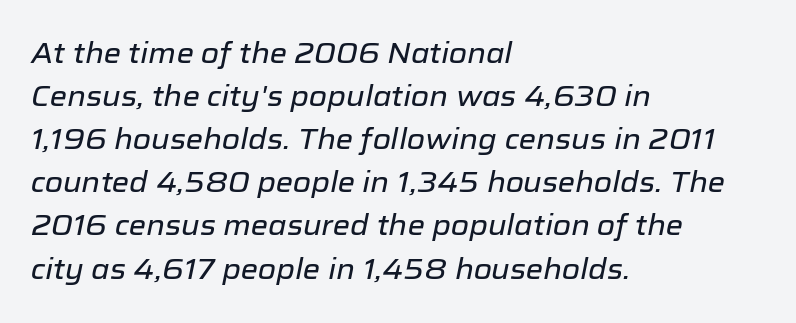
Q: Is the text italic (slanted)? A: Yes, it leans right by about 12 degrees.
Q: Is the text underlined? A: No.
Q: How is the paragraph aligned? A: Left-aligned.
Q: Is the spacing between letters normal or unusually wide? A: Normal.
Q: Is the spacing between lines tight, normal or loose? A: Normal.
Q: Width (condensed, normal, or wide)? A: Normal.
Q: Stroke contrast? A: Low.
Q: x-height? A: Medium.
Q: Monospaced? A: No.
